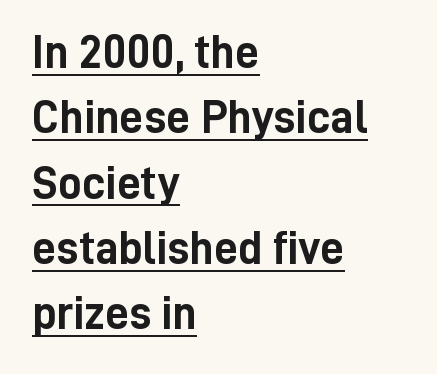
Q: Is the text bold? A: Yes.
Q: Is the text italic (slanted)? A: No, it is upright.
Q: Is the typeface a serif or a sans-serif typeface? A: Sans-serif.
Q: Is the text underlined? A: Yes.
Q: How is the paragraph aligned? A: Left-aligned.
Q: Is the spacing between letters normal or unusually wide? A: Normal.
Q: Is the spacing between lines tight, normal or loose? A: Normal.
Q: Width (condensed, normal, or wide)? A: Condensed.
Q: Stroke contrast? A: Low.
Q: x-height? A: Medium.
Q: Monospaced? A: No.
